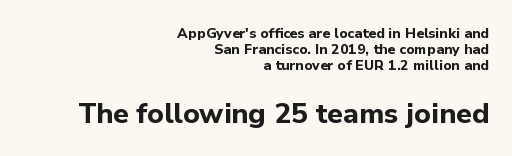
The image shows 28 px bold sans-serif type, upright; set right-aligned, tight line spacing (1.15x), normal letter spacing, not underlined; the second (bottom) block is 2.0x larger; low stroke contrast and a medium x-height.
